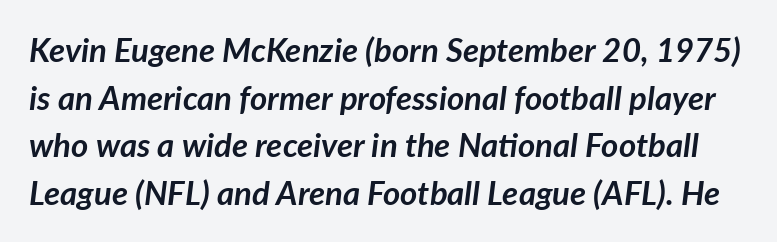
Look at the tracking — it's just the regular setting, nothing added. The face used here has the dense, thick strokes of a bold. Think of a printed novel: that variable character pitch is what you see here. Quick note: interline space is typical. Designer's note — italics engaged.
